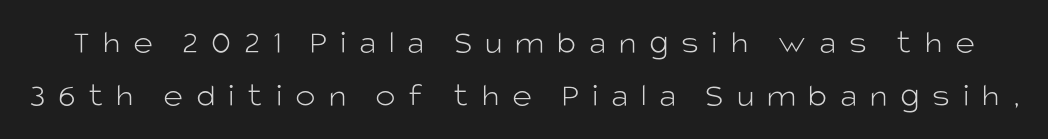
The axis of the letterforms is exactly vertical. Words appear elongated and porous because spacing is wide. The words here are not underlined. Is this a sans? Yes — the strokes have no serifs. The typeface has the unassuming heft of standard copy or less. Reading down the column, the eye jumps a familiar distance to each next line.
